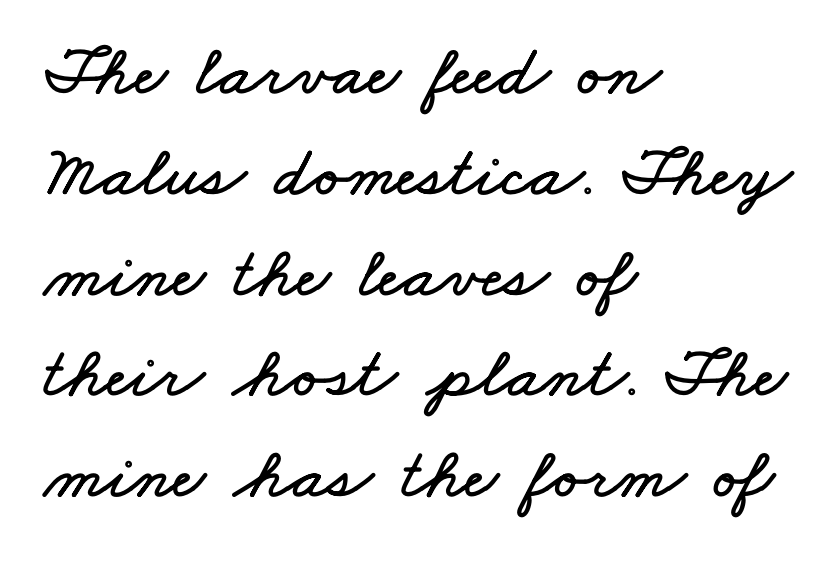
The image shows 72 px wide type; set left-aligned, normal line spacing (1.4x), normal letter spacing, not underlined; low stroke contrast and a small x-height.
